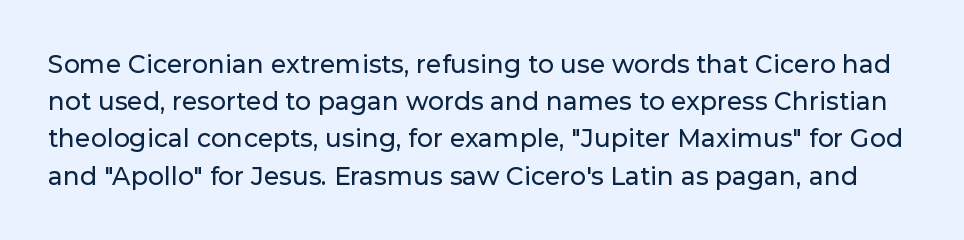
No extra tracking has been applied to these lines. This rendering features lettering with no underline. The type sits square on the baseline with zero lean. What's the leading like? Ordinary, nothing unusual.
